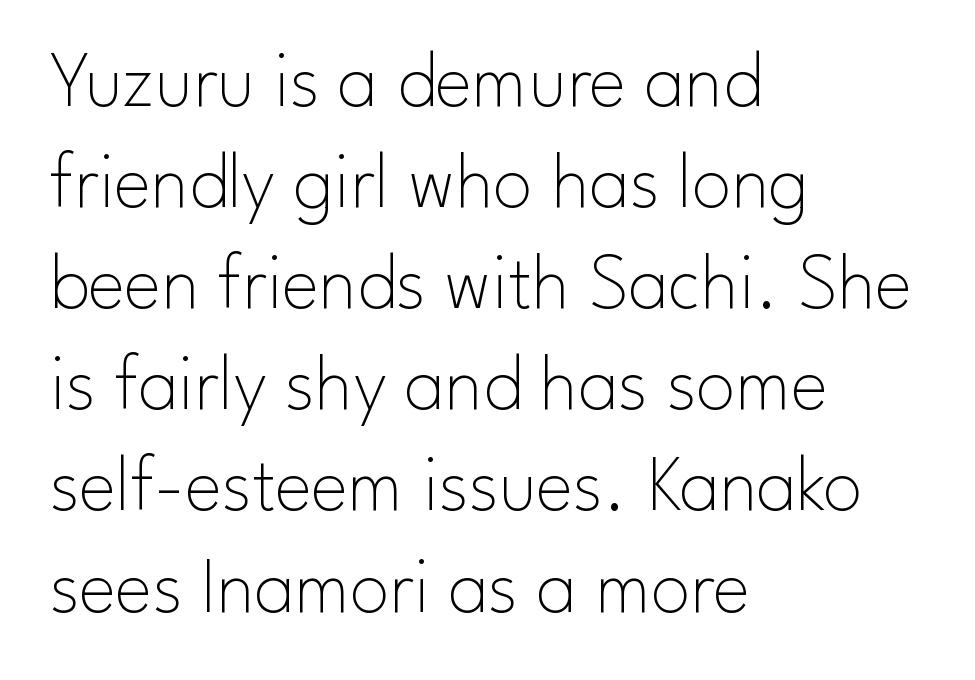
The image shows 79 px thin sans-serif type, upright; set left-aligned, normal line spacing (1.28x), normal letter spacing, not underlined; low stroke contrast and a small x-height.
